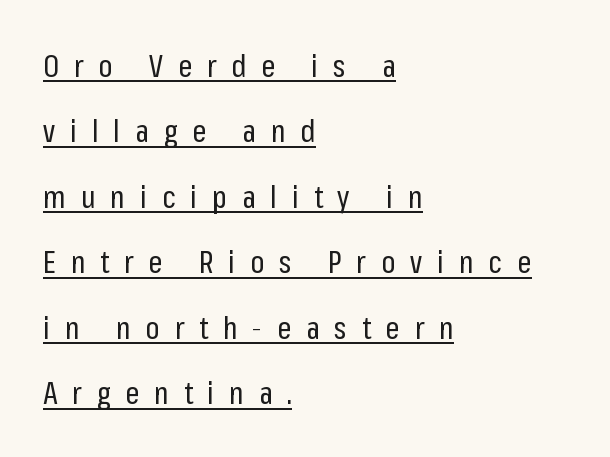
The image shows 31 px regular-weight, condensed sans-serif type, upright; set left-aligned, loose line spacing (2.11x), unusually wide letter spacing (+0.48 em), underlined; low stroke contrast and a medium x-height.
